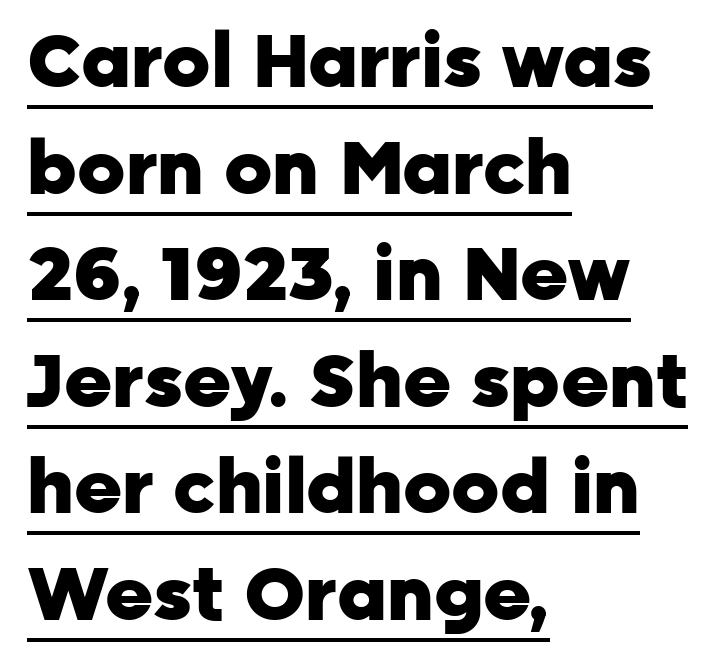
Caption: multi-line text, flush left, ragged right. The specimen reads as upright at a glance. The rendering uses a moderate line-height, typical for paragraphs. Think of a printed novel: that variable character pitch is what you see here.
